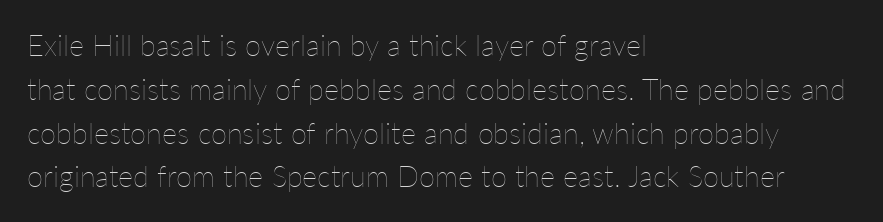
{"italic": "no", "bold": "no", "weight": "thin", "width": "normal", "stroke_contrast": "low", "x_height": "medium", "monospaced": "no", "underline": "no", "align": "left", "line_spacing": "normal", "line_spacing_ratio": 1.51, "letter_spacing": "normal", "letter_spacing_em": 0.0, "glyph_px": 29}
